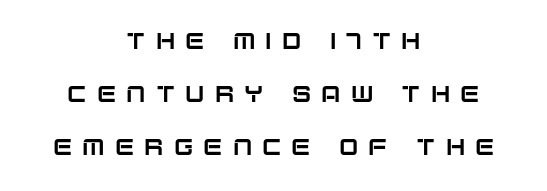
The image shows 23 px text type, upright; set centered, loose line spacing (2.31x), unusually wide letter spacing (+0.44 em), not underlined.
